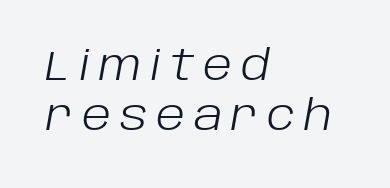
The tracking reads as deliberately expanded to a designer's eye. No extra ink here — the face is not bold. Any mark beneath the type? The region is blank. These lines were composed using italics. Notice how the passage keeps a crisp vertical edge on the left only. The face used here is proportionally spaced, like ordinary book or web type.
